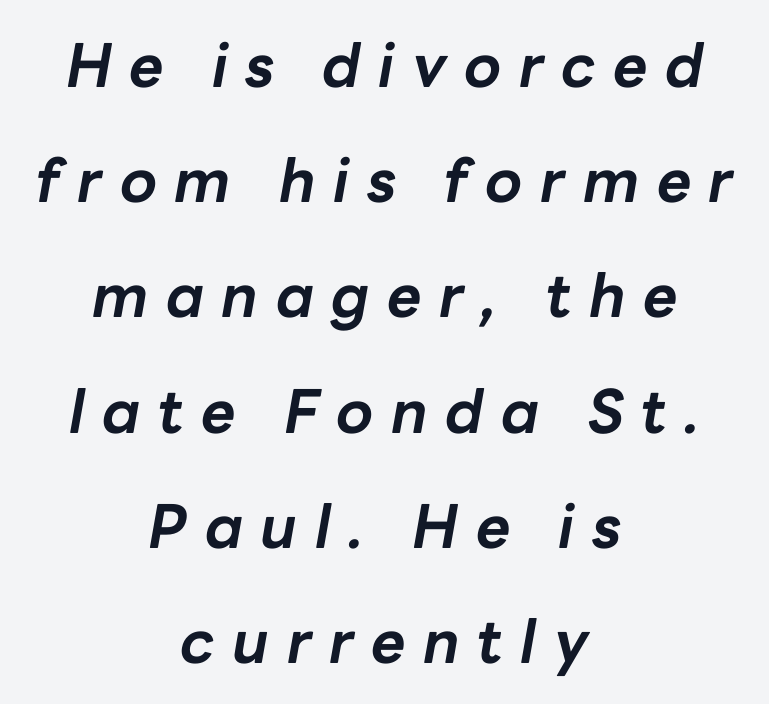
The image shows 60 px bold type, italic (leaning right); set centered, loose line spacing (1.92x), unusually wide letter spacing (+0.29 em), not underlined; low stroke contrast and a medium x-height.
